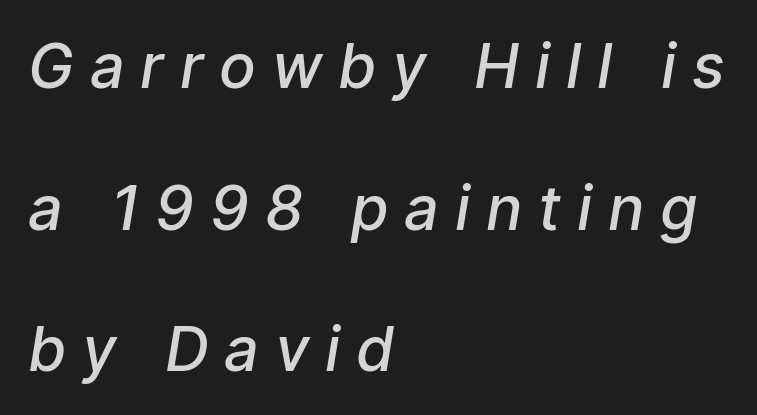
Q: Is the text bold? A: Semi-bold.
Q: Is the typeface a serif or a sans-serif typeface? A: Sans-serif.
Q: Is the text underlined? A: No.
Q: How is the paragraph aligned? A: Left-aligned.
Q: Is the spacing between letters normal or unusually wide? A: Unusually wide.
Q: Is the spacing between lines tight, normal or loose? A: Loose.
Q: Width (condensed, normal, or wide)? A: Normal.
Q: Stroke contrast? A: Low.
Q: x-height? A: Medium.
Q: Monospaced? A: No.
